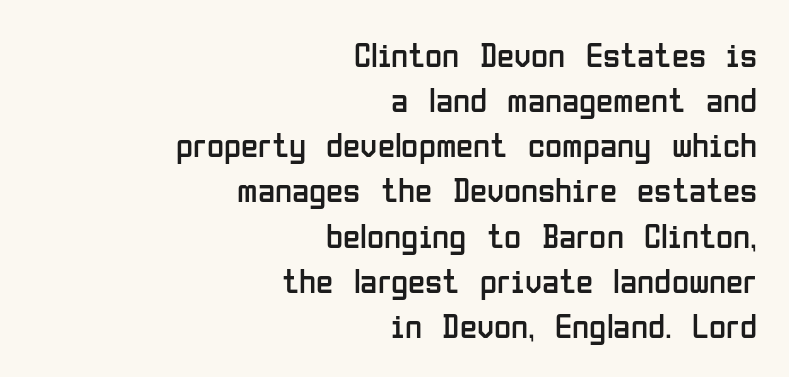
Designer's note — italics off, roman on. The text was rendered using a sans face with plain stroke endings. Caption: face not bold, strokes unweighted. The letters advance in unequal steps, a hallmark of proportional type. Short note: letters normally spaced. Each row of text sits above clean, open space.
